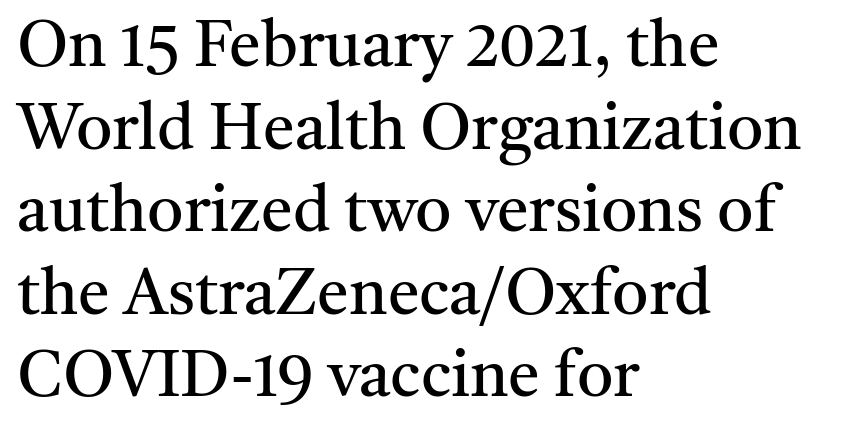
The image shows 64 px regular-weight serif type, upright; set left-aligned, normal line spacing (1.29x), normal letter spacing, not underlined; medium stroke contrast and a medium x-height.
